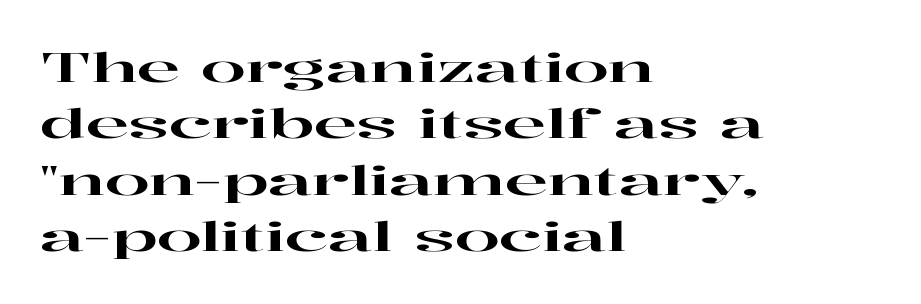
Q: Is the text italic (slanted)? A: No, it is upright.
Q: Is the typeface a serif or a sans-serif typeface? A: Serif.
Q: Is the text underlined? A: No.
Q: How is the paragraph aligned? A: Left-aligned.
Q: Is the spacing between letters normal or unusually wide? A: Normal.
Q: Is the spacing between lines tight, normal or loose? A: Normal.
Q: Width (condensed, normal, or wide)? A: Wide.
Q: Stroke contrast? A: High.
Q: x-height? A: Medium.
Q: Monospaced? A: No.
